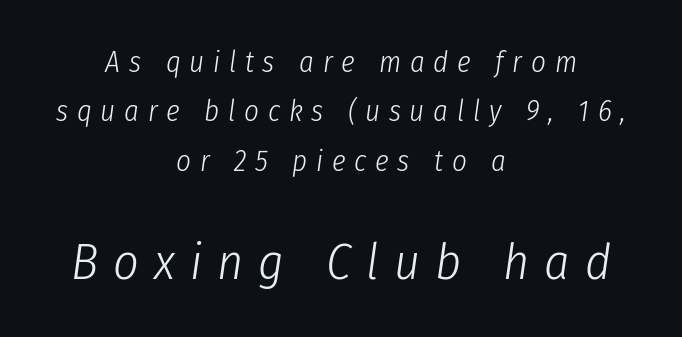
{"italic": "yes", "lean": "right", "slant_degrees": 8, "bold": "no", "weight": "light", "width": "condensed", "stroke_contrast": "low", "x_height": "medium", "monospaced": "no", "underline": "no", "align": "center", "line_spacing": "normal", "line_spacing_ratio": 1.7, "letter_spacing": "wide", "letter_spacing_em": 0.3, "larger_block": "second", "size_ratio": 1.72, "glyph_px": 50}
